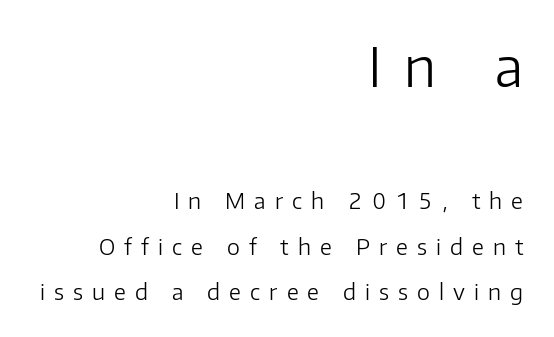
{"serif": "no", "italic": "no", "bold": "no", "weight": "light", "width": "normal", "stroke_contrast": "low", "x_height": "medium", "monospaced": "no", "underline": "no", "align": "right", "line_spacing": "loose", "line_spacing_ratio": 2.07, "letter_spacing": "wide", "letter_spacing_em": 0.41, "larger_block": "first", "size_ratio": 2.45, "glyph_px": 54}
